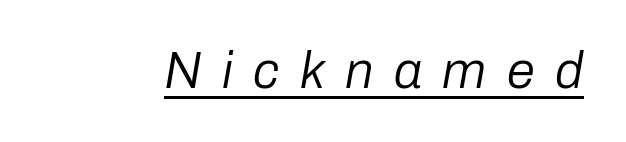
Q: Is the text bold? A: No.
Q: Is the text italic (slanted)? A: Yes, it leans right by about 10 degrees.
Q: Is the text underlined? A: Yes.
Q: Is the spacing between letters normal or unusually wide? A: Unusually wide.
Q: Width (condensed, normal, or wide)? A: Normal.
Q: Stroke contrast? A: Low.
Q: x-height? A: Medium.
Q: Monospaced? A: No.
